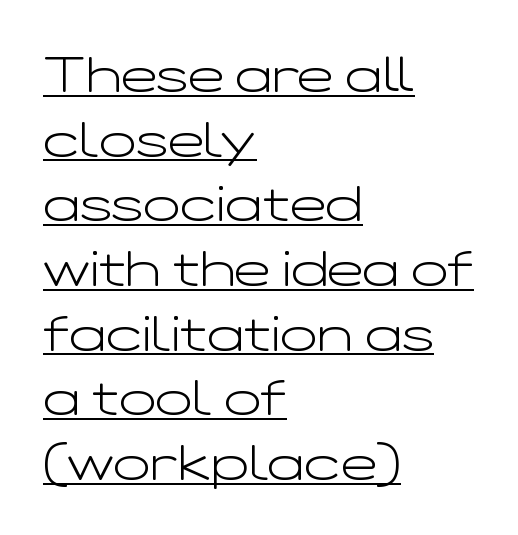
Think standard paragraph weight, or any step lighter than that. The text was rendered using a sans face with plain stroke endings. A normal amount of white space separates one row of letters from the next. The rendering uses natural spacing where letterforms have individual widths. Is the letter spacing exaggerated? No — it looks like the ordinary default.
